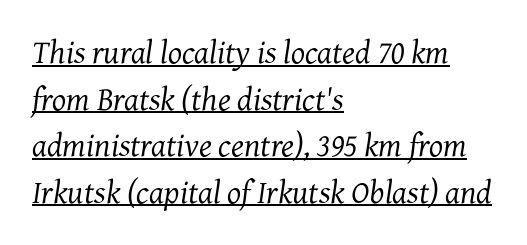
Q: Is the text bold? A: No.
Q: Is the text italic (slanted)? A: Yes, it leans right by about 7 degrees.
Q: Is the typeface a serif or a sans-serif typeface? A: Serif.
Q: Is the text underlined? A: Yes.
Q: How is the paragraph aligned? A: Left-aligned.
Q: Is the spacing between letters normal or unusually wide? A: Normal.
Q: Is the spacing between lines tight, normal or loose? A: Normal.
Q: Width (condensed, normal, or wide)? A: Normal.
Q: Stroke contrast? A: Medium.
Q: x-height? A: Medium.
Q: Monospaced? A: No.
